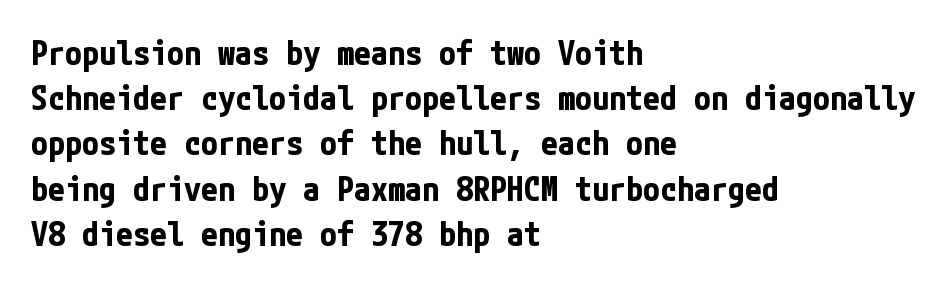
{"serif": "no", "italic": "no", "bold": "yes", "weight": "bold", "width": "condensed", "stroke_contrast": "low", "x_height": "medium", "underline": "no", "align": "left", "line_spacing": "normal", "line_spacing_ratio": 1.33, "letter_spacing": "normal", "letter_spacing_em": 0.0, "glyph_px": 34}
